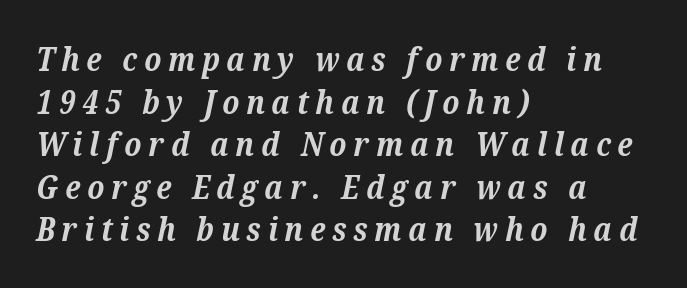
{"serif": "yes", "italic": "yes", "lean": "right", "slant_degrees": 12, "bold": "yes", "weight": "bold", "width": "normal", "stroke_contrast": "medium", "x_height": "medium", "monospaced": "no", "underline": "no", "align": "left", "line_spacing": "normal", "line_spacing_ratio": 1.33, "letter_spacing": "wide", "letter_spacing_em": 0.21, "glyph_px": 32}
